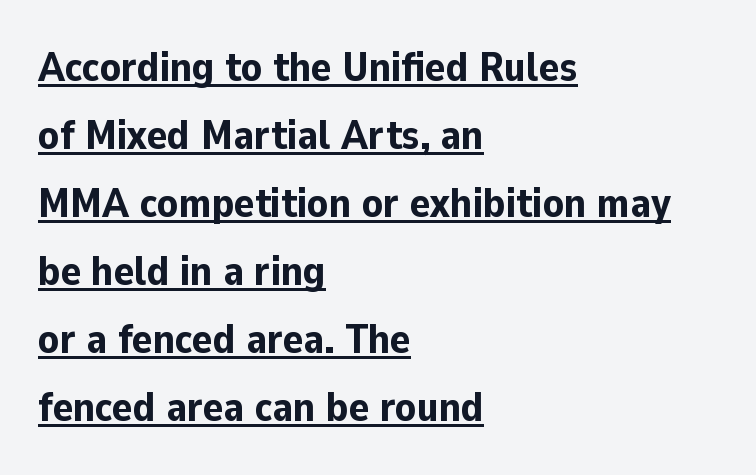
The image shows 42 px bold sans-serif type, upright; set left-aligned, normal line spacing (1.62x), normal letter spacing, underlined; low stroke contrast and a medium x-height.
